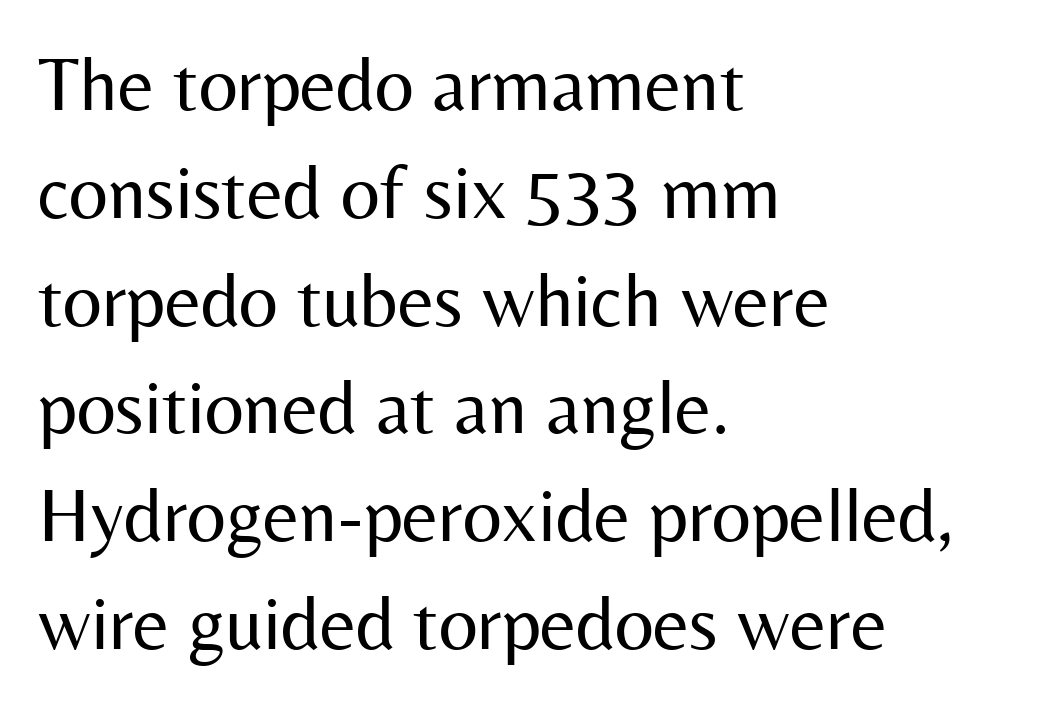
{"serif": "no", "italic": "no", "bold": "no", "weight": "regular", "width": "normal", "stroke_contrast": "medium", "x_height": "medium", "monospaced": "no", "underline": "no", "align": "left", "line_spacing": "normal", "line_spacing_ratio": 1.4, "letter_spacing": "normal", "letter_spacing_em": 0.0, "glyph_px": 77}
